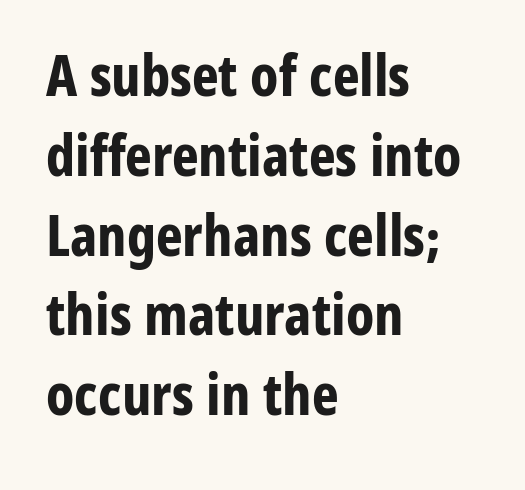
The image shows 57 px bold, condensed sans-serif type, upright; set left-aligned, normal line spacing (1.4x), normal letter spacing, not underlined; low stroke contrast and a medium x-height.
